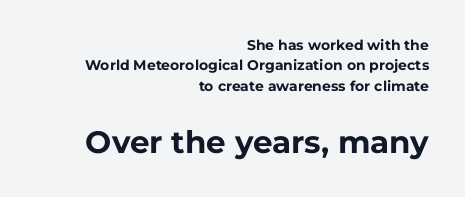
Q: Is the text bold? A: Yes.
Q: Is the text italic (slanted)? A: No, it is upright.
Q: Is the typeface a serif or a sans-serif typeface? A: Sans-serif.
Q: Is the text underlined? A: No.
Q: How is the paragraph aligned? A: Right-aligned.
Q: Is the spacing between letters normal or unusually wide? A: Normal.
Q: Is the spacing between lines tight, normal or loose? A: Normal.
Q: Which block of text is set in a larger size, the first (top) or the second (bottom)? A: The second (bottom) one.
Q: Width (condensed, normal, or wide)? A: Normal.
Q: Stroke contrast? A: Low.
Q: x-height? A: Medium.
Q: Monospaced? A: No.
